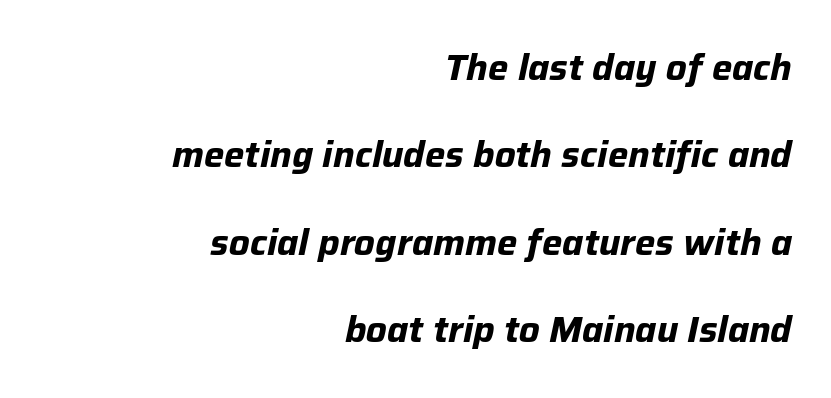
This rendering uses right alignment, leaving the left contour irregular. If you drew a line through each stem, it would be angled. In terms of weight, the rendering is a true, heavy bold. The letters advance in unequal steps, a hallmark of proportional type. There is no visible air inserted between adjacent glyphs.
